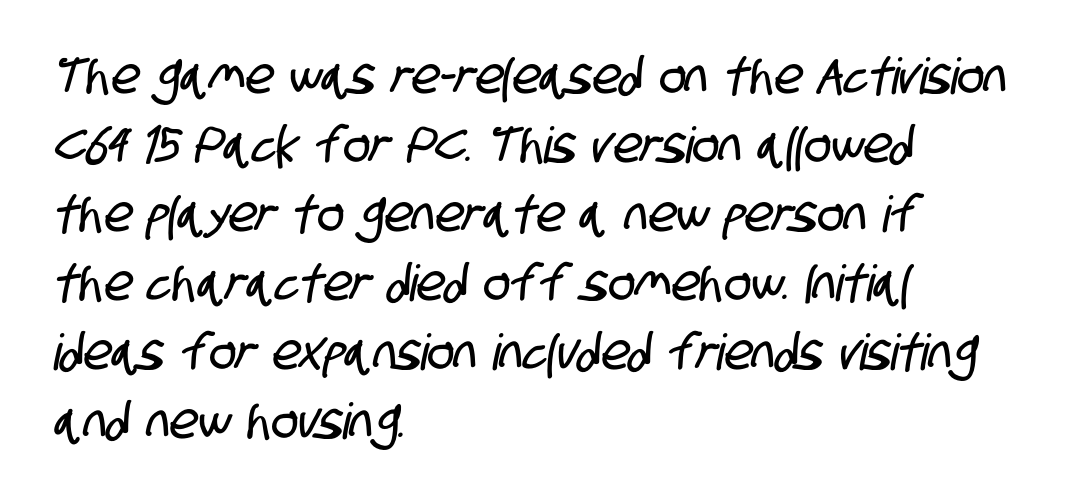
The passage shown is not underscored anywhere. A student would call this left alignment; a typographer would say flush left, rag right. The type family on display is of the sans-serif kind. The letters sit at their default tracking, neither squeezed nor spread. Quick note: interline space is typical. Proportional: the letters do not fall into vertical columns.
